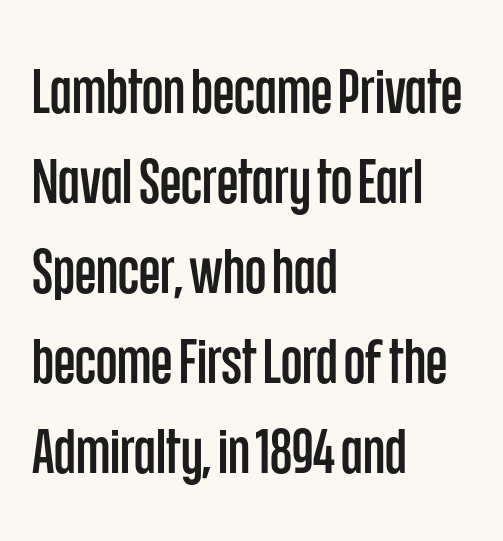
The image shows 62 px condensed sans-serif type, upright; set left-aligned, normal line spacing (1.45x), normal letter spacing, not underlined; low stroke contrast and a large x-height.
